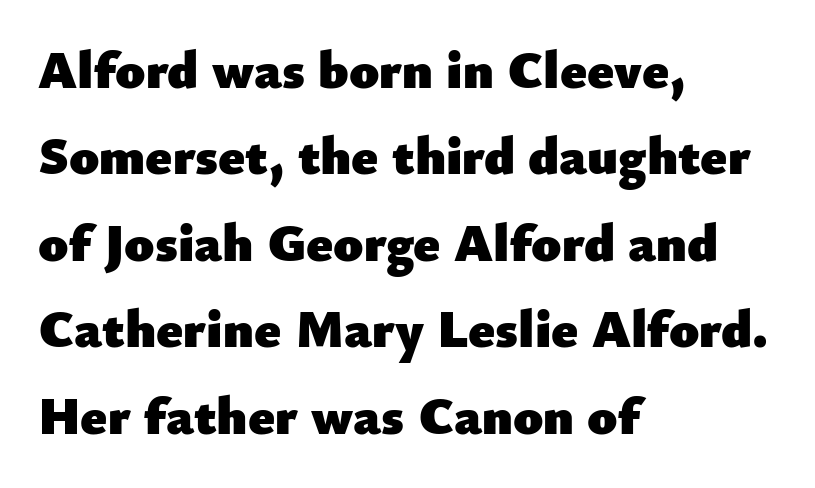
Leading matches the norm, producing a regular column. Observe the ordinary spacing: letters are neighbours, not strangers. The typography opts for an upright posture over an oblique one. Each glyph is drawn with heavy, bold strokes. Glance below the letters and you will spot only blank space.
